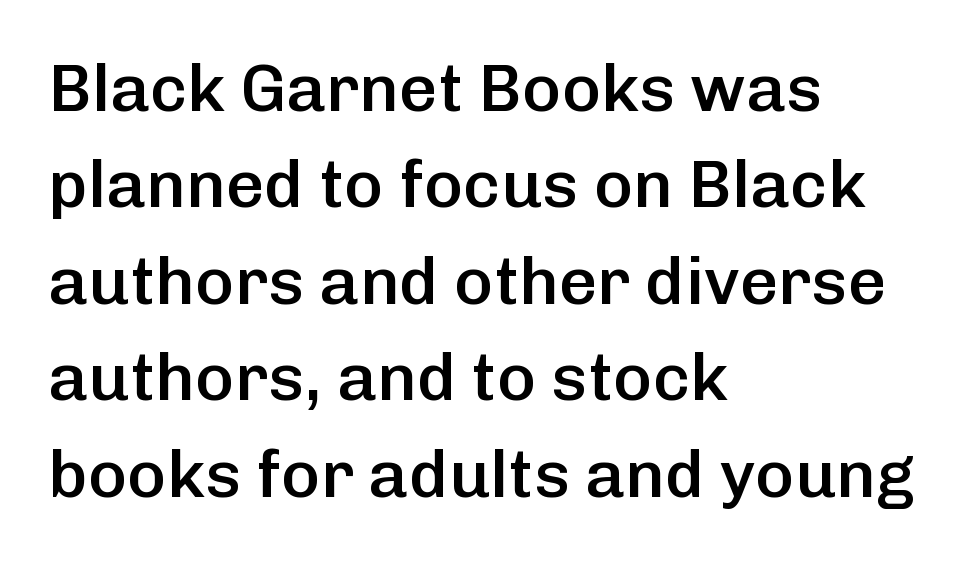
{"serif": "no", "italic": "no", "bold": "semi", "weight": "semibold", "width": "normal", "stroke_contrast": "low", "x_height": "medium", "monospaced": "no", "underline": "no", "align": "left", "line_spacing": "normal", "line_spacing_ratio": 1.44, "letter_spacing": "normal", "letter_spacing_em": 0.0, "glyph_px": 67}
